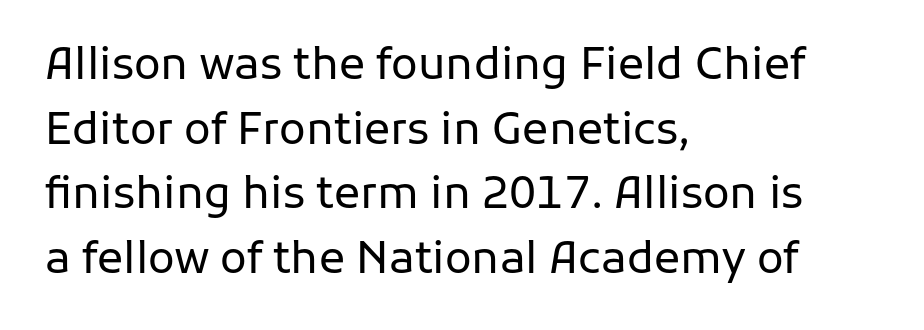
Look at the bottom of the vertical strokes: they stop flat, with no serifs. Layout note: lines flush left. Plain, unruled lines of type. The passage shown stacks its lines at a standard gap. This rendering leaves character spacing at its baseline value. This sample has the flowing, uneven cadence of proportional lettering.
